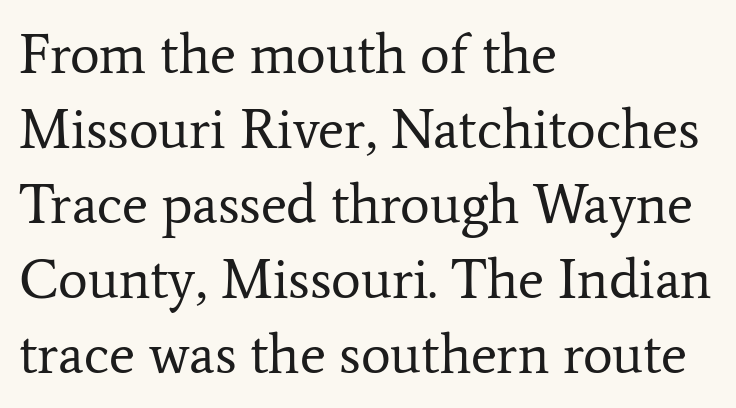
Q: Is the text bold? A: No.
Q: Is the text italic (slanted)? A: No, it is upright.
Q: Is the typeface a serif or a sans-serif typeface? A: Serif.
Q: Is the text underlined? A: No.
Q: How is the paragraph aligned? A: Left-aligned.
Q: Is the spacing between letters normal or unusually wide? A: Normal.
Q: Is the spacing between lines tight, normal or loose? A: Normal.
Q: Width (condensed, normal, or wide)? A: Normal.
Q: Stroke contrast? A: Low.
Q: x-height? A: Medium.
Q: Monospaced? A: No.
